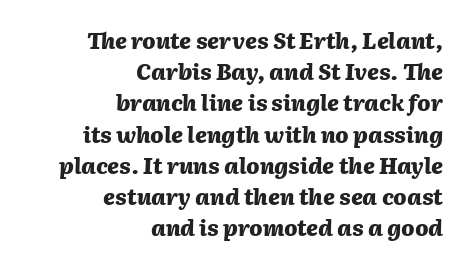
Q: Is the text bold? A: Yes.
Q: Is the text italic (slanted)? A: Yes, it leans right by about 2 degrees.
Q: Is the text underlined? A: No.
Q: How is the paragraph aligned? A: Right-aligned.
Q: Is the spacing between letters normal or unusually wide? A: Normal.
Q: Is the spacing between lines tight, normal or loose? A: Normal.
